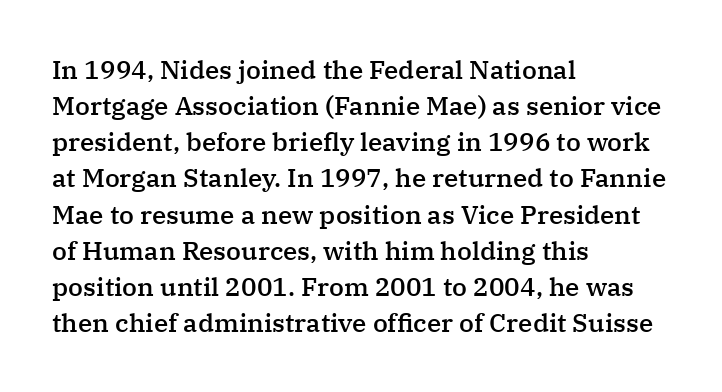
{"italic": "no", "bold": "semi", "underline": "no", "align": "left", "line_spacing": "normal", "line_spacing_ratio": 1.39, "letter_spacing": "normal", "letter_spacing_em": 0.0, "glyph_px": 26}
